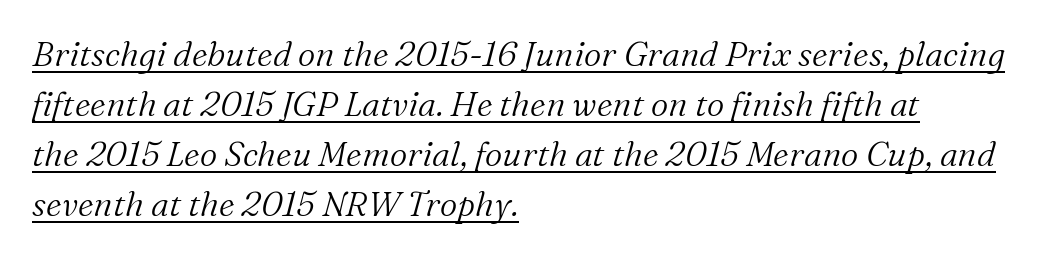
Compared with typical body copy, the letter spacing here is the same. The characters display serif detailing at their extremities. This reads as an unemphasized weight, regular at the heaviest. Rows of type keep a routine distance in the vertical direction. Emphasis-style slanted type is in use. Think of a printed novel: that variable character pitch is what you see here.
